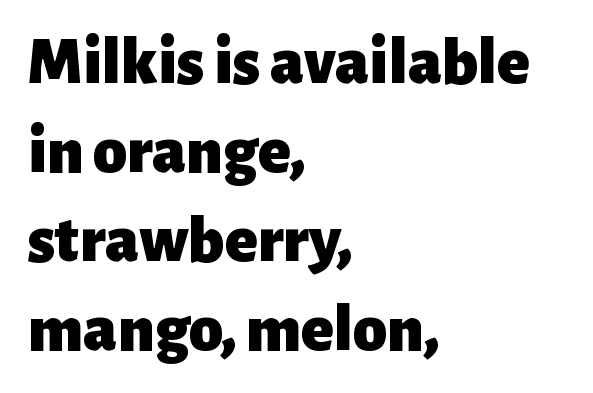
What weight is shown? A full bold with thick strokes. The passage shown is typeset with a sans-serif family. Type without underlining. Horizontal alignment here is leftward, the default for most running prose. Standard letterfit; no display-style spreading of the glyphs.
